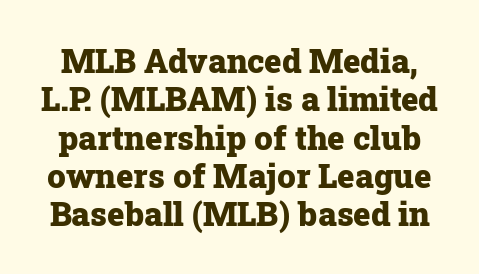
Letter spacing: default. Is the type bold? Yes — the strokes are clearly thick and heavy. Do the characters align in a grid? No, the font is proportional. The space directly below the letters is spotless. The designer went with a serif here, giving each stem small feet. Tall strokes in this sample are plumb rather than angled.
